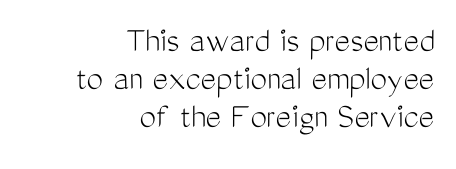
The image shows 37 px light, condensed sans-serif type, upright; set right-aligned, tight line spacing (1.03x), normal letter spacing, not underlined; medium stroke contrast and a medium x-height.
